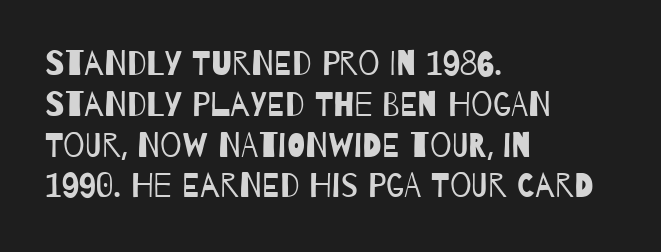
{"serif": "no", "bold": "no", "weight": "regular", "width": "condensed", "stroke_contrast": "low", "x_height": "large", "monospaced": "no", "underline": "no", "align": "left", "line_spacing_ratio": 1.2, "letter_spacing": "normal", "letter_spacing_em": 0.0, "glyph_px": 34}
